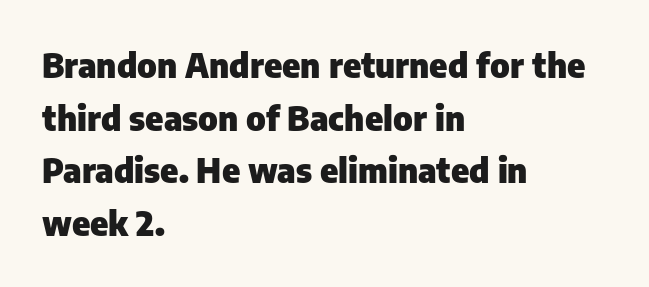
{"serif": "no", "italic": "no", "bold": "yes", "weight": "heavy", "width": "normal", "stroke_contrast": "low", "x_height": "medium", "monospaced": "no", "underline": "no", "align": "left", "line_spacing": "normal", "line_spacing_ratio": 1.55, "letter_spacing": "normal", "letter_spacing_em": 0.0, "glyph_px": 34}
